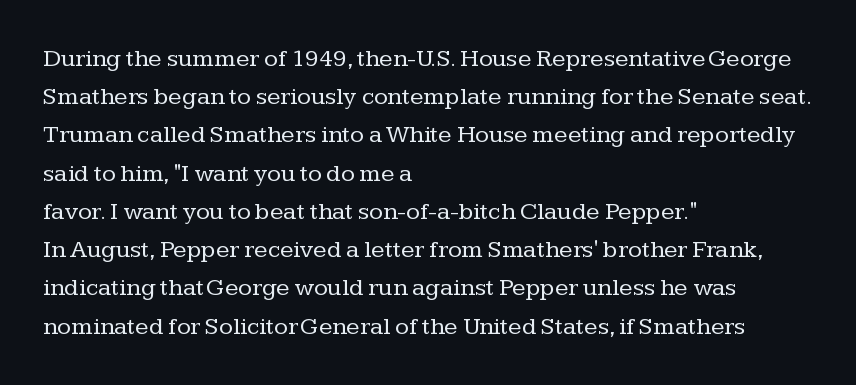
{"italic": "no", "bold": "no", "underline": "no", "align": "left", "line_spacing": "normal", "line_spacing_ratio": 1.53, "letter_spacing": "normal", "letter_spacing_em": 0.0, "glyph_px": 25}
